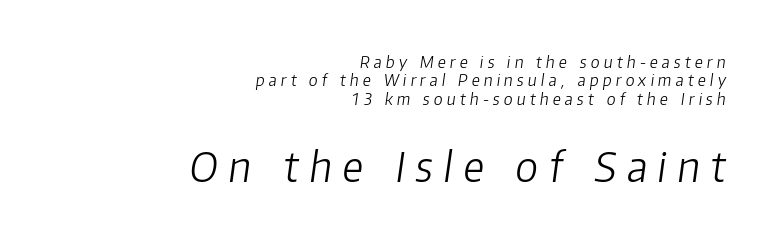
The vertical gap from one line to the next is small. The tracking jumps out immediately: characters are airy and widely separated. If you squint, the bottom block still reads clearly — it's the larger of the two. Is the block centered? No — it sits flush against the right margin. Just letters on the line, the space beneath them empty. A typesetter would call this proportional, since set widths differ per character.
